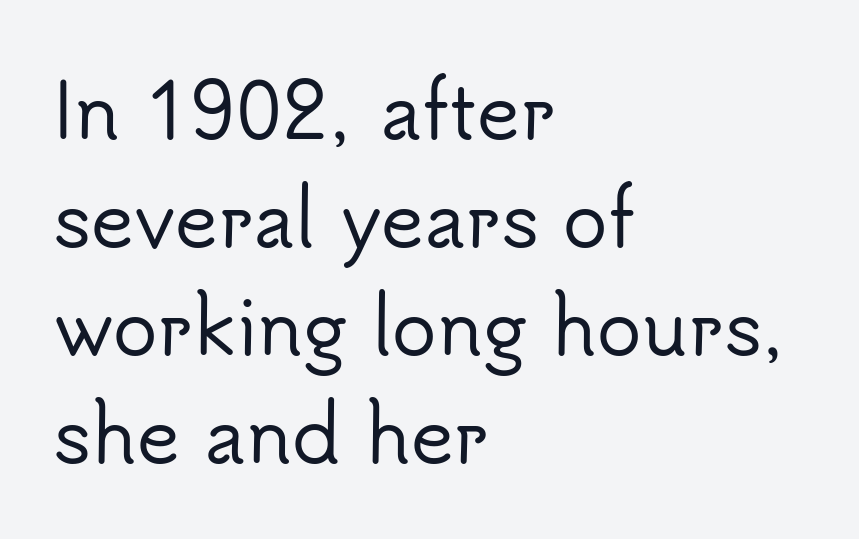
Baseline-to-baseline distance is the conventional proportion of letter height. The letters carry no serifs — their stems end cleanly without finishing strokes. The rendering anchors every line to the left-hand side. Nothing unusual about the tracking: characters are spaced as the font intends. When letters stand straight like this, we call the style roman or upright.
